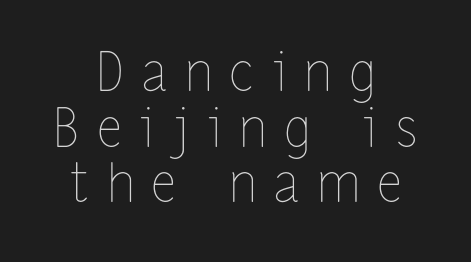
Q: Is the text bold? A: No.
Q: Is the text italic (slanted)? A: No, it is upright.
Q: Is the text underlined? A: No.
Q: How is the paragraph aligned? A: Centered.
Q: Is the spacing between letters normal or unusually wide? A: Unusually wide.
Q: Is the spacing between lines tight, normal or loose? A: Tight.
Q: Width (condensed, normal, or wide)? A: Condensed.
Q: Stroke contrast? A: Low.
Q: x-height? A: Medium.
Q: Monospaced? A: No.
